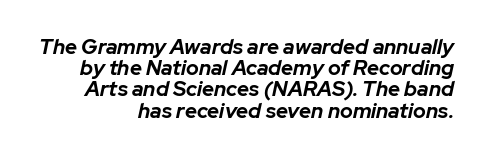
{"italic": "yes", "lean": "right", "slant_degrees": 12, "bold": "yes", "underline": "no", "align": "right", "line_spacing": "tight", "line_spacing_ratio": 1.01, "letter_spacing": "normal", "letter_spacing_em": 0.0, "glyph_px": 21}
